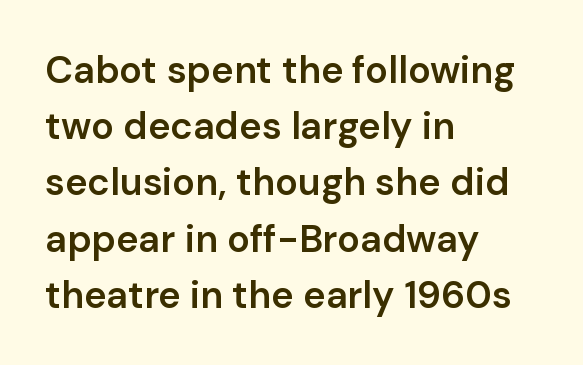
Q: Is the text bold? A: Semi-bold.
Q: Is the text italic (slanted)? A: No, it is upright.
Q: Is the typeface a serif or a sans-serif typeface? A: Sans-serif.
Q: Is the text underlined? A: No.
Q: How is the paragraph aligned? A: Left-aligned.
Q: Is the spacing between letters normal or unusually wide? A: Normal.
Q: Is the spacing between lines tight, normal or loose? A: Normal.
Q: Width (condensed, normal, or wide)? A: Normal.
Q: Stroke contrast? A: Low.
Q: x-height? A: Medium.
Q: Monospaced? A: No.
